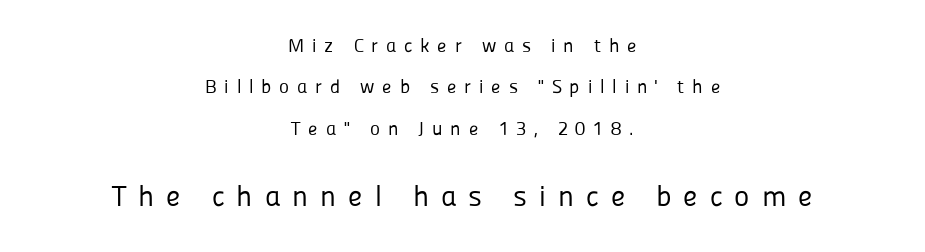
{"serif": "no", "italic": "no", "bold": "no", "weight": "regular", "width": "normal", "stroke_contrast": "low", "x_height": "medium", "monospaced": "no", "underline": "no", "align": "center", "line_spacing": "loose", "line_spacing_ratio": 2.18, "letter_spacing": "wide", "letter_spacing_em": 0.41, "larger_block": "second", "size_ratio": 1.53, "glyph_px": 29}
